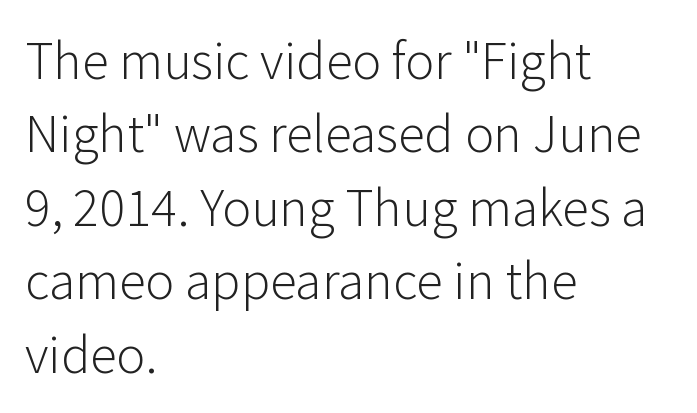
Each letter keeps its own natural width here, so spacing adapts to shape. Short and long lines alike share a common starting point at left. The tracking reads as untouched default to a designer's eye. These lines are composed in type without serifs.
